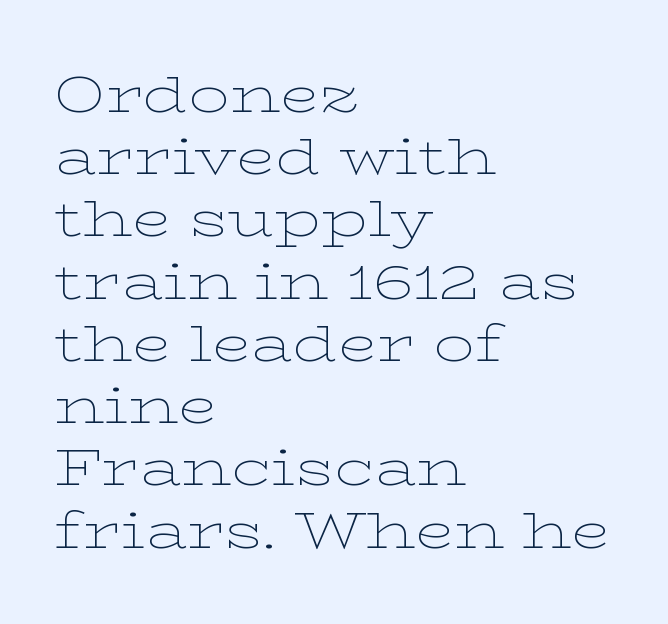
{"serif": "yes", "italic": "no", "bold": "no", "weight": "thin", "width": "wide", "stroke_contrast": "low", "x_height": "medium", "monospaced": "no", "underline": "no", "align": "left", "line_spacing_ratio": 1.22, "letter_spacing": "normal", "letter_spacing_em": 0.0, "glyph_px": 51}
